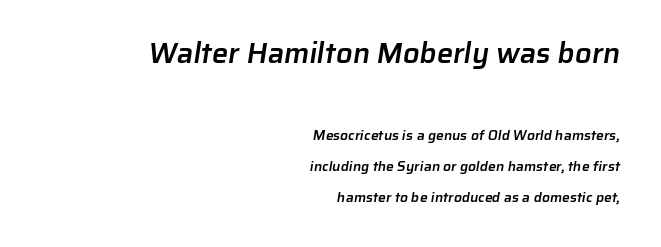
The image shows 29 px semibold sans-serif type; set right-aligned, loose line spacing (2.22x), normal letter spacing, not underlined; the first (top) block is 2.07x larger; low stroke contrast and a medium x-height.
